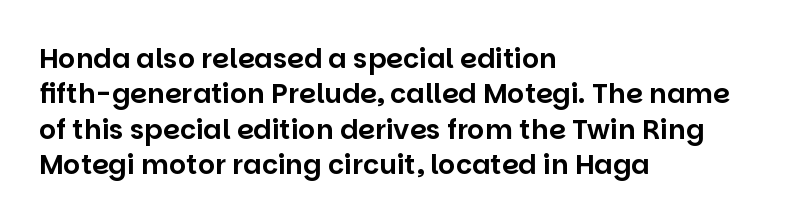
Interline gaps are of average width in this sample. The axis of the letterforms is exactly vertical. Casual observation: everything's shoved over to the left. These lines keep a tight, regular rhythm from letter to letter. Unmarked baselines from the first word to the last.
